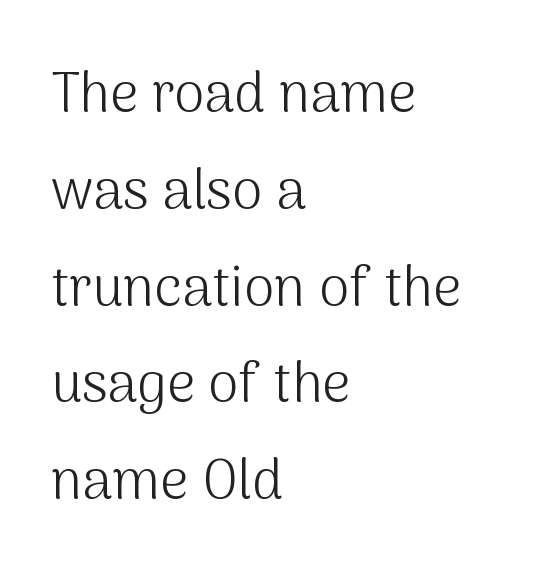
{"serif": "no", "italic": "no", "bold": "no", "weight": "light", "width": "normal", "stroke_contrast": "medium", "x_height": "medium", "monospaced": "no", "underline": "no", "align": "left", "line_spacing_ratio": 1.76, "letter_spacing": "normal", "letter_spacing_em": 0.0, "glyph_px": 55}
